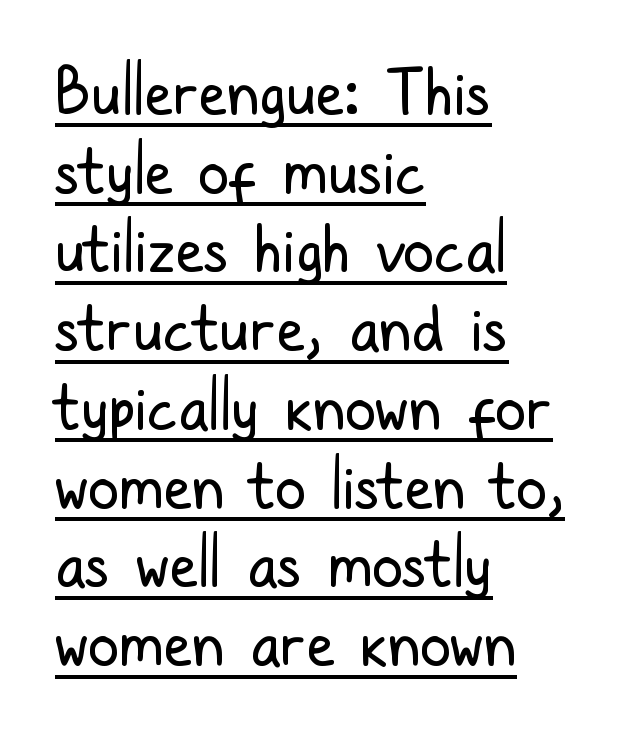
{"serif": "no", "italic": "no", "bold": "no", "weight": "regular", "width": "condensed", "stroke_contrast": "low", "x_height": "medium", "monospaced": "no", "underline": "yes", "align": "left", "line_spacing": "normal", "line_spacing_ratio": 1.25, "letter_spacing": "normal", "letter_spacing_em": 0.0, "glyph_px": 63}
